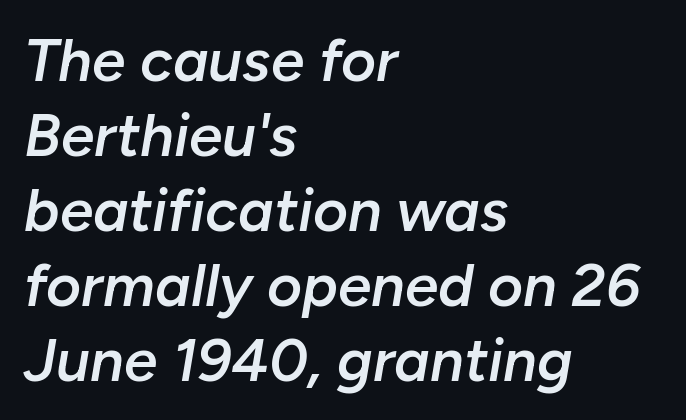
Q: Is the text bold? A: Semi-bold.
Q: Is the text italic (slanted)? A: Yes, it leans right by about 10 degrees.
Q: Is the text underlined? A: No.
Q: How is the paragraph aligned? A: Left-aligned.
Q: Is the spacing between letters normal or unusually wide? A: Normal.
Q: Is the spacing between lines tight, normal or loose? A: Normal.
Q: Width (condensed, normal, or wide)? A: Normal.
Q: Stroke contrast? A: Low.
Q: x-height? A: Medium.
Q: Monospaced? A: No.
